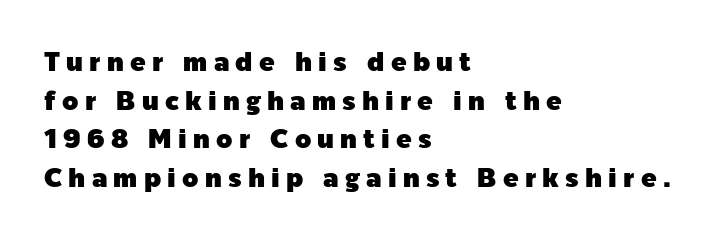
Any mark beneath the type? The region is blank. These lines sit exactly where default settings would place them. Short note: letters widely spaced. Is the block centered? No — it sits flush against the left margin. The lettering holds an erect, upright posture throughout.
